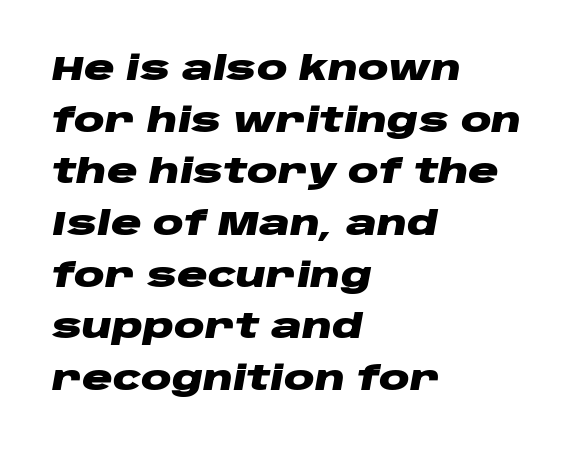
The image shows 34 px heavy, wide type, italic (leaning right); set left-aligned, normal line spacing (1.52x), normal letter spacing, not underlined; low stroke contrast and a large x-height.
